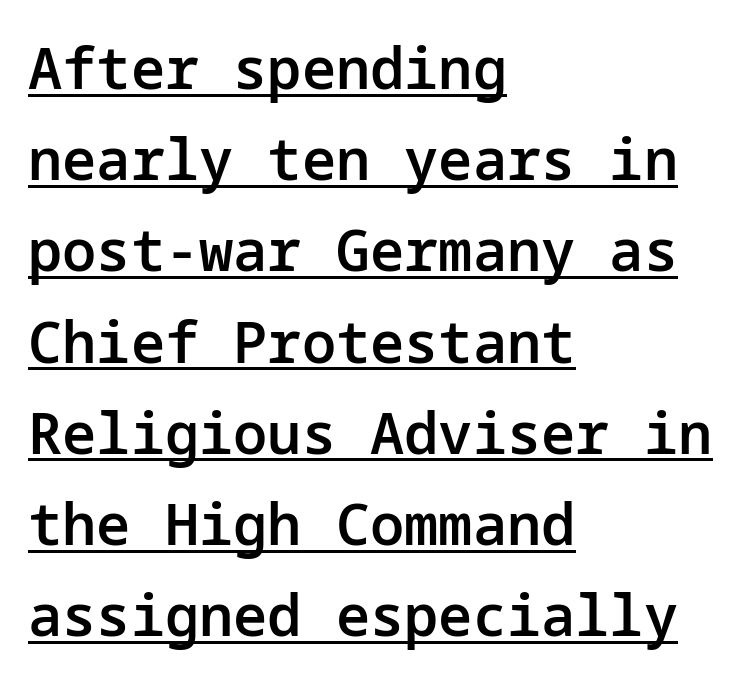
{"serif": "no", "italic": "no", "bold": "semi", "weight": "semibold", "width": "normal", "stroke_contrast": "low", "x_height": "medium", "underline": "yes", "align": "left", "line_spacing": "normal", "line_spacing_ratio": 1.6, "letter_spacing": "normal", "letter_spacing_em": 0.0, "glyph_px": 57}
